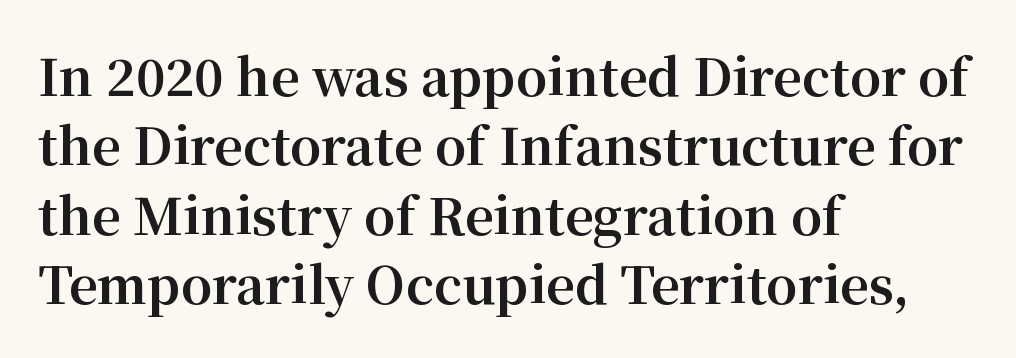
Q: Is the text bold? A: Yes.
Q: Is the text italic (slanted)? A: No, it is upright.
Q: Is the typeface a serif or a sans-serif typeface? A: Serif.
Q: Is the text underlined? A: No.
Q: How is the paragraph aligned? A: Left-aligned.
Q: Is the spacing between letters normal or unusually wide? A: Normal.
Q: Is the spacing between lines tight, normal or loose? A: Normal.
Q: Width (condensed, normal, or wide)? A: Normal.
Q: Stroke contrast? A: Medium.
Q: x-height? A: Medium.
Q: Monospaced? A: No.
